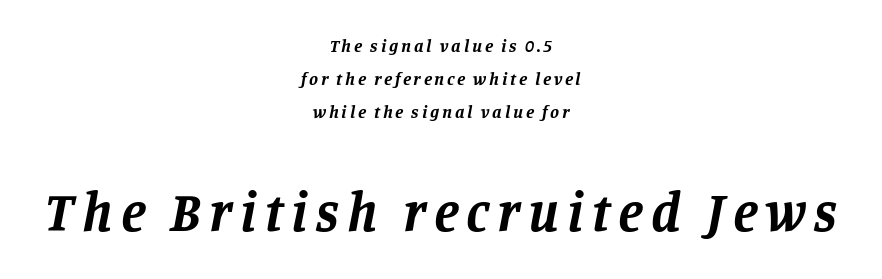
{"serif": "yes", "italic": "yes", "lean": "right", "slant_degrees": 11, "bold": "yes", "weight": "bold", "width": "normal", "stroke_contrast": "low", "x_height": "large", "monospaced": "no", "underline": "no", "align": "center", "line_spacing_ratio": 1.84, "larger_block": "second", "size_ratio": 3.06, "glyph_px": 55}
